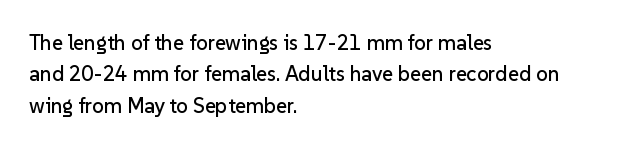
{"italic": "no", "underline": "no", "align": "left", "line_spacing": "normal", "line_spacing_ratio": 1.49, "letter_spacing": "normal", "letter_spacing_em": 0.0, "glyph_px": 21}
